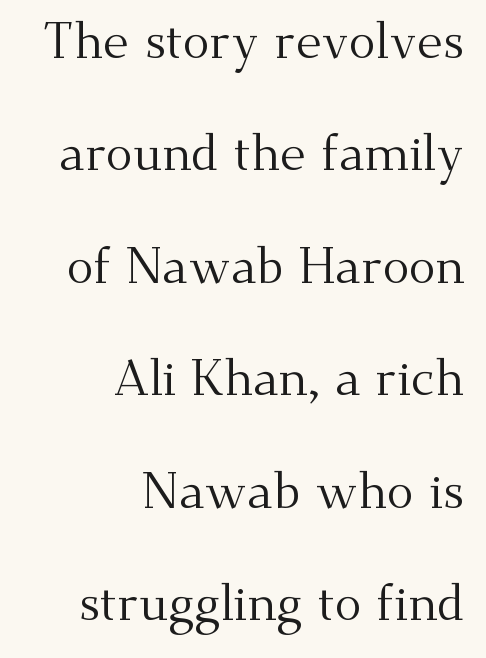
Q: Is the text bold? A: No.
Q: Is the text italic (slanted)? A: No, it is upright.
Q: Is the typeface a serif or a sans-serif typeface? A: Serif.
Q: Is the text underlined? A: No.
Q: How is the paragraph aligned? A: Right-aligned.
Q: Is the spacing between letters normal or unusually wide? A: Normal.
Q: Is the spacing between lines tight, normal or loose? A: Loose.
Q: Width (condensed, normal, or wide)? A: Normal.
Q: Stroke contrast? A: Medium.
Q: x-height? A: Small.
Q: Monospaced? A: No.
